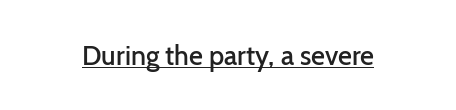
{"italic": "no", "bold": "semi", "underline": "yes", "letter_spacing": "normal", "letter_spacing_em": 0.0, "glyph_px": 27}
